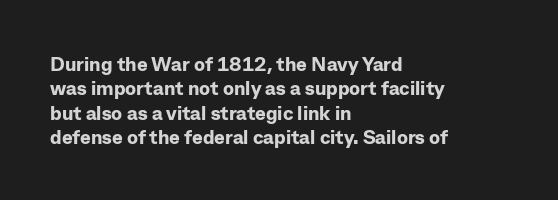
The image shows 20 px bold type, upright; set left-aligned, line spacing 1.22x, normal letter spacing, not underlined.
